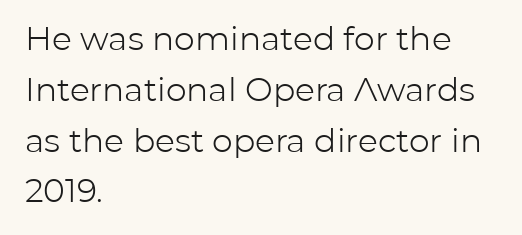
The image shows 33 px light sans-serif type, upright; set left-aligned, normal line spacing (1.54x), normal letter spacing, not underlined; low stroke contrast and a medium x-height.
